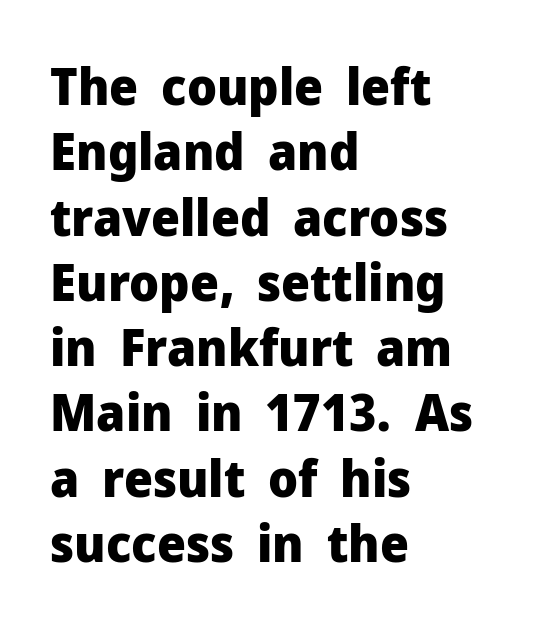
The strip under each line holds only bare page. The setting favours the left margin, as ordinary paragraphs usually do. Is there much room between lines? A standard amount, neither cramped nor airy. Nothing sits at the stroke ends, so this counts as sans-serif.
